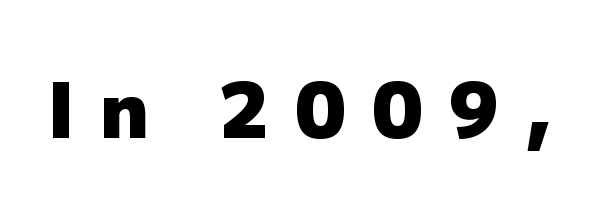
The image shows 78 px heavy sans-serif type, upright; set unusually wide letter spacing (+0.32 em), not underlined; low stroke contrast and a medium x-height.
